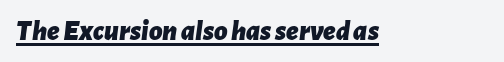
The image shows 29 px bold type, italic (leaning right); set normal letter spacing, underlined; low stroke contrast and a medium x-height.
